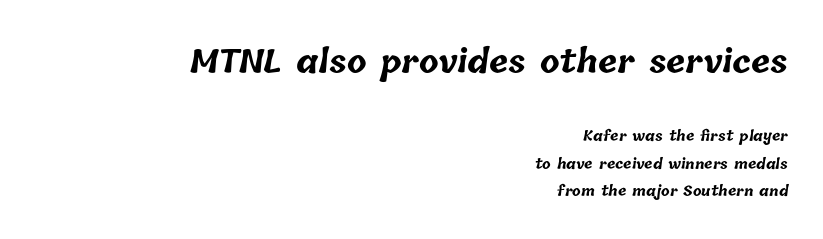
Q: Is the text bold? A: Yes.
Q: Is the text underlined? A: No.
Q: How is the paragraph aligned? A: Right-aligned.
Q: Is the spacing between letters normal or unusually wide? A: Normal.
Q: Is the spacing between lines tight, normal or loose? A: Loose.
Q: Which block of text is set in a larger size, the first (top) or the second (bottom)? A: The first (top) one.
Q: Width (condensed, normal, or wide)? A: Normal.
Q: Stroke contrast? A: Low.
Q: x-height? A: Medium.
Q: Monospaced? A: No.
